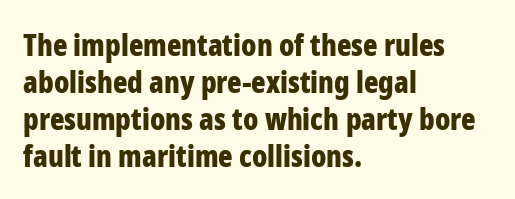
The image shows 30 px bold, condensed sans-serif type, upright; set left-aligned, line spacing 1.23x, normal letter spacing, not underlined; low stroke contrast and a medium x-height.
